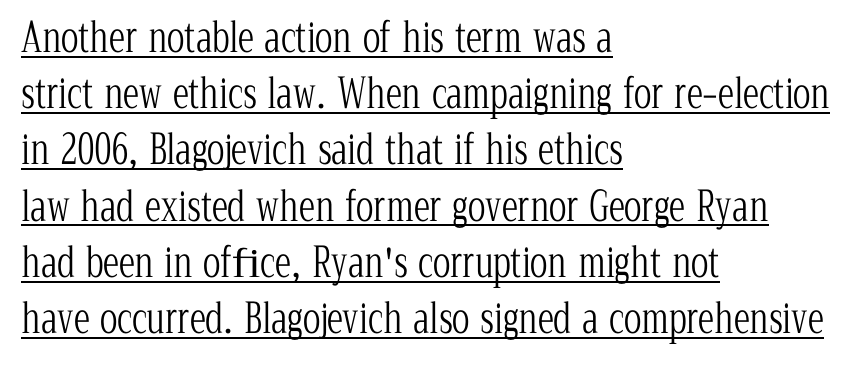
{"serif": "yes", "italic": "no", "bold": "no", "weight": "light", "width": "condensed", "stroke_contrast": "low", "x_height": "medium", "monospaced": "no", "underline": "yes", "align": "left", "line_spacing": "normal", "line_spacing_ratio": 1.37, "letter_spacing": "normal", "letter_spacing_em": 0.0, "glyph_px": 41}
